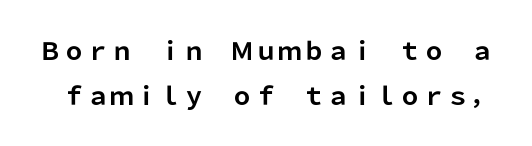
Q: Is the text bold? A: Yes.
Q: Is the text italic (slanted)? A: No, it is upright.
Q: Is the text underlined? A: No.
Q: Is the spacing between letters normal or unusually wide? A: Normal.
